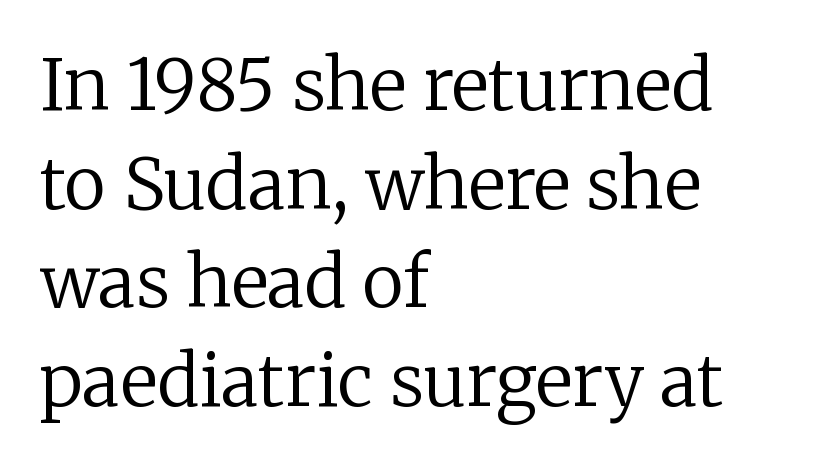
The glyphs are unaccompanied by any horizontal stroke below them. There is no visible air inserted between adjacent glyphs. You could not count columns in this text — the font is proportionally spaced. The passage shown is not bold in any degree.
